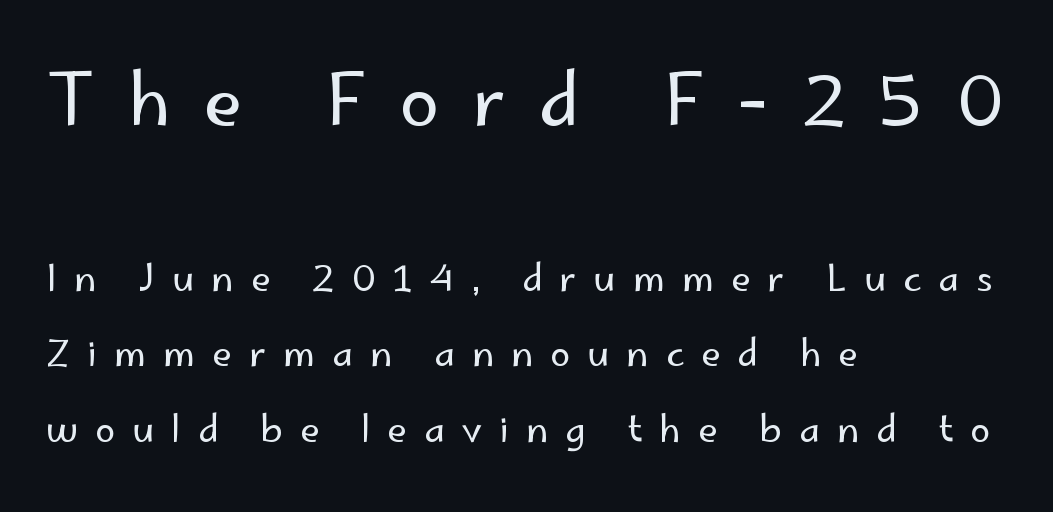
The image shows 71 px regular-weight sans-serif type, upright; set left-aligned, loose line spacing (2.09x), unusually wide letter spacing (+0.47 em), not underlined; the first (top) block is 1.97x larger; low stroke contrast and a small x-height.
